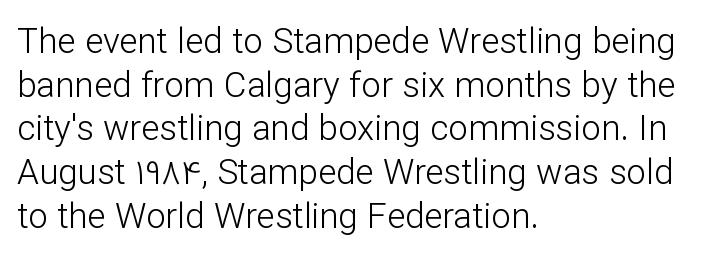
Q: Is the text bold? A: No.
Q: Is the text italic (slanted)? A: No, it is upright.
Q: Is the typeface a serif or a sans-serif typeface? A: Sans-serif.
Q: Is the text underlined? A: No.
Q: How is the paragraph aligned? A: Left-aligned.
Q: Is the spacing between letters normal or unusually wide? A: Normal.
Q: Is the spacing between lines tight, normal or loose? A: Normal.
Q: Width (condensed, normal, or wide)? A: Normal.
Q: Stroke contrast? A: Low.
Q: x-height? A: Medium.
Q: Monospaced? A: No.
